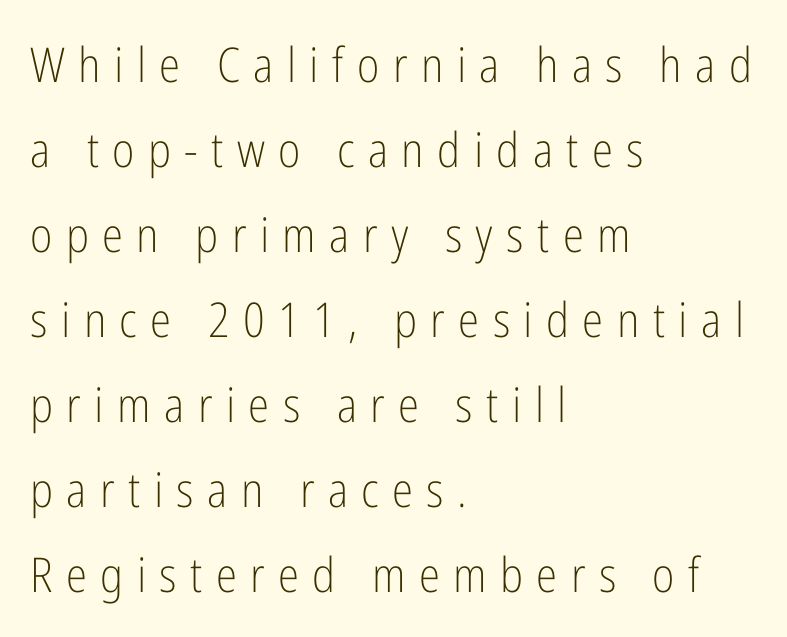
The image shows 48 px light, condensed sans-serif type, upright; set left-aligned, line spacing 1.77x, unusually wide letter spacing (+0.28 em), not underlined; low stroke contrast and a medium x-height.
